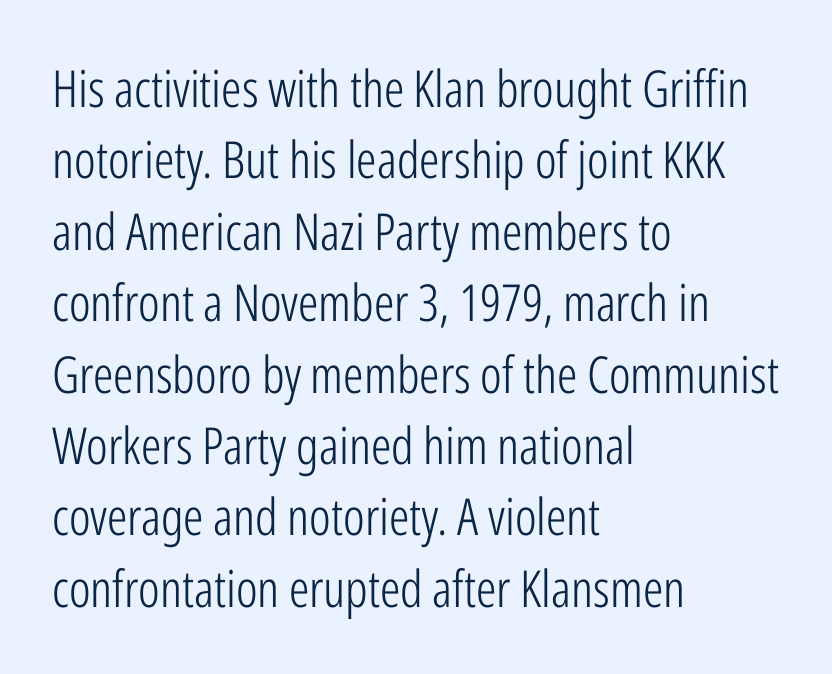
Q: Is the text bold? A: No.
Q: Is the text italic (slanted)? A: No, it is upright.
Q: Is the typeface a serif or a sans-serif typeface? A: Sans-serif.
Q: Is the text underlined? A: No.
Q: How is the paragraph aligned? A: Left-aligned.
Q: Is the spacing between letters normal or unusually wide? A: Normal.
Q: Is the spacing between lines tight, normal or loose? A: Normal.
Q: Width (condensed, normal, or wide)? A: Condensed.
Q: Stroke contrast? A: Low.
Q: x-height? A: Medium.
Q: Monospaced? A: No.
